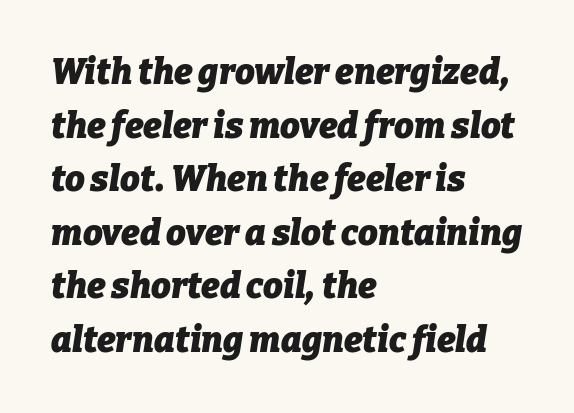
Typographic density is high because the face is bold. The rendering uses natural spacing where letterforms have individual widths. Only glyphs here, with clear space below each row. The rendering anchors every line to the left-hand side. Would a proofreader flag this as italicized? Yes. Look at the tracking — it's just the regular setting, nothing added.
